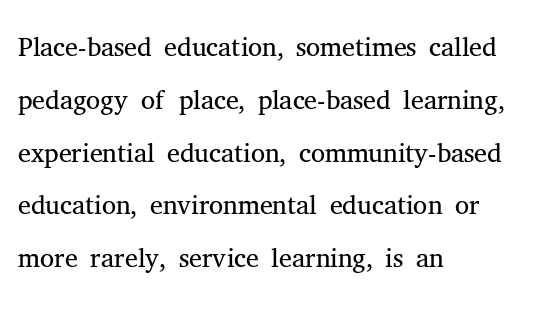
The image shows 40 px light serif type, upright; set left-aligned, normal line spacing (1.32x), normal letter spacing, not underlined; medium stroke contrast and a medium x-height.
